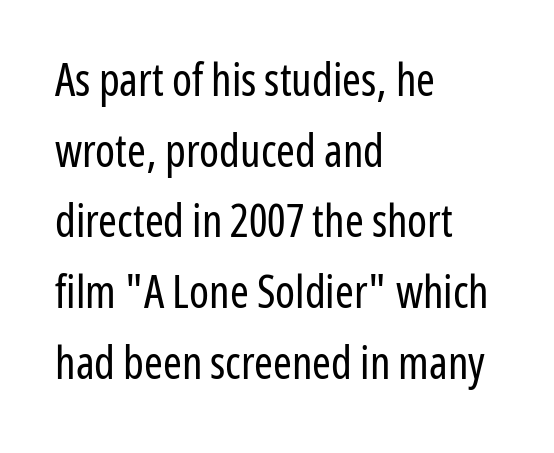
The image shows 45 px regular-weight, condensed sans-serif type, upright; set left-aligned, normal line spacing (1.57x), normal letter spacing, not underlined; low stroke contrast and a medium x-height.
